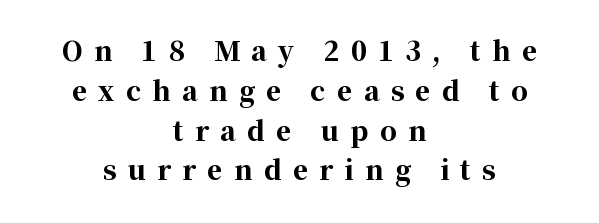
The image shows 26 px bold type, upright; set centered, normal line spacing (1.53x), unusually wide letter spacing (+0.44 em), not underlined.
